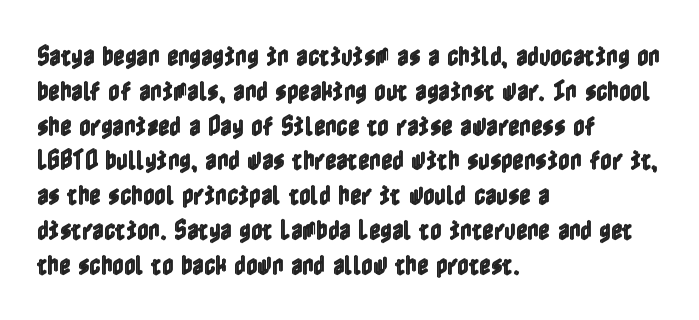
{"italic": "no", "underline": "no", "align": "left", "line_spacing": "normal", "line_spacing_ratio": 1.58, "letter_spacing": "normal", "letter_spacing_em": 0.0, "glyph_px": 22}
